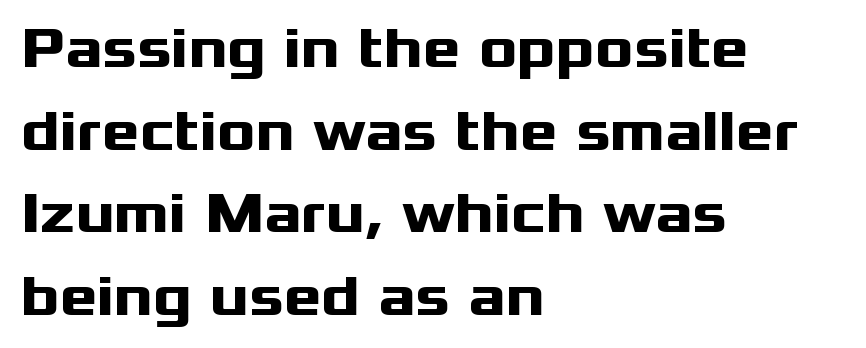
The image shows 57 px heavy, wide sans-serif type, upright; set left-aligned, normal line spacing (1.45x), normal letter spacing, not underlined; medium stroke contrast and a medium x-height.
